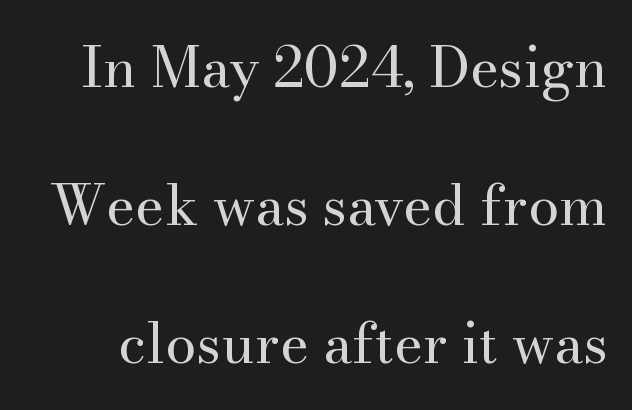
The image shows 56 px regular-weight serif type, upright; set loose line spacing (2.46x), normal letter spacing, not underlined; medium stroke contrast and a small x-height.
